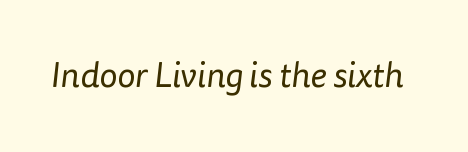
{"serif": "no", "bold": "no", "weight": "regular", "width": "normal", "stroke_contrast": "low", "x_height": "medium", "monospaced": "no", "underline": "no", "letter_spacing": "normal", "letter_spacing_em": 0.0, "glyph_px": 35}
